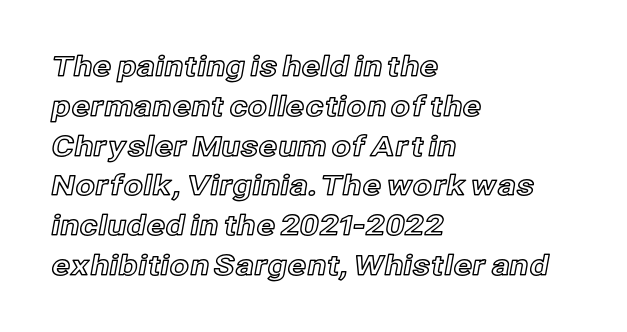
{"width": "normal", "x_height": "medium", "monospaced": "no", "underline": "no", "align": "left", "line_spacing": "normal", "line_spacing_ratio": 1.42, "letter_spacing": "normal", "letter_spacing_em": 0.0, "glyph_px": 28}
